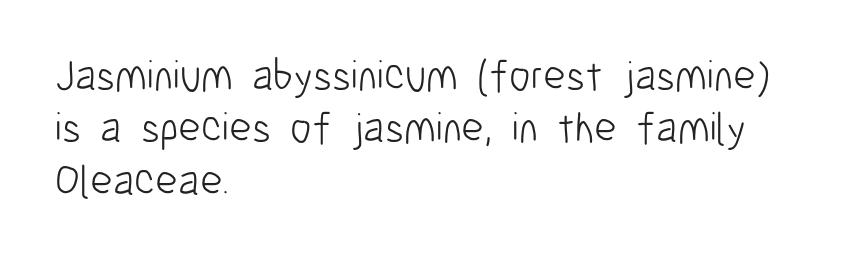
Q: Is the text bold? A: No.
Q: Is the text italic (slanted)? A: No, it is upright.
Q: Is the typeface a serif or a sans-serif typeface? A: Sans-serif.
Q: Is the text underlined? A: No.
Q: How is the paragraph aligned? A: Left-aligned.
Q: Is the spacing between letters normal or unusually wide? A: Normal.
Q: Width (condensed, normal, or wide)? A: Condensed.
Q: Stroke contrast? A: Low.
Q: x-height? A: Medium.
Q: Monospaced? A: No.
